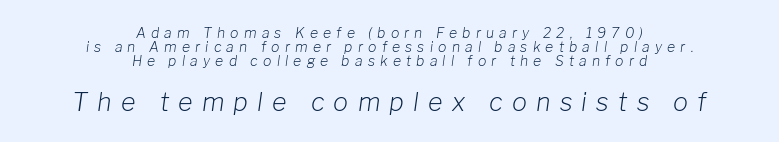
{"italic": "yes", "lean": "right", "slant_degrees": 8, "bold": "no", "underline": "no", "align": "center", "line_spacing": "tight", "line_spacing_ratio": 0.99, "letter_spacing": "wide", "letter_spacing_em": 0.37, "larger_block": "second", "size_ratio": 1.79, "glyph_px": 25}
